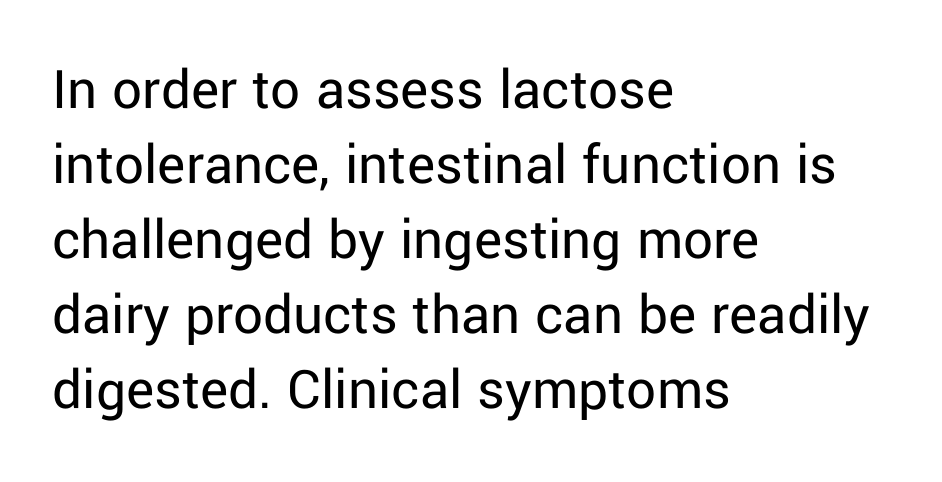
The image shows 59 px regular-weight sans-serif type, upright; set left-aligned, normal line spacing (1.27x), normal letter spacing, not underlined; low stroke contrast and a medium x-height.
